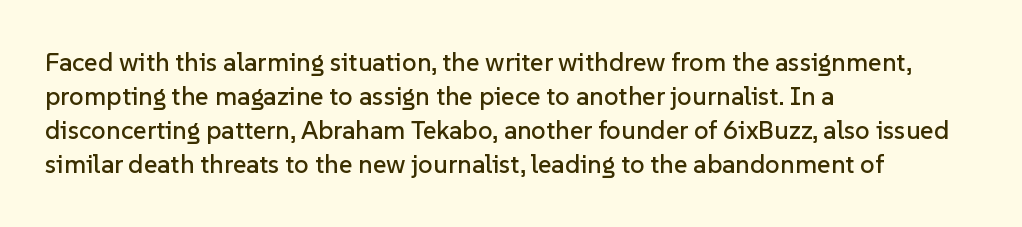
Q: Is the text italic (slanted)? A: No, it is upright.
Q: Is the text underlined? A: No.
Q: How is the paragraph aligned? A: Left-aligned.
Q: Is the spacing between letters normal or unusually wide? A: Normal.
Q: Is the spacing between lines tight, normal or loose? A: Normal.
